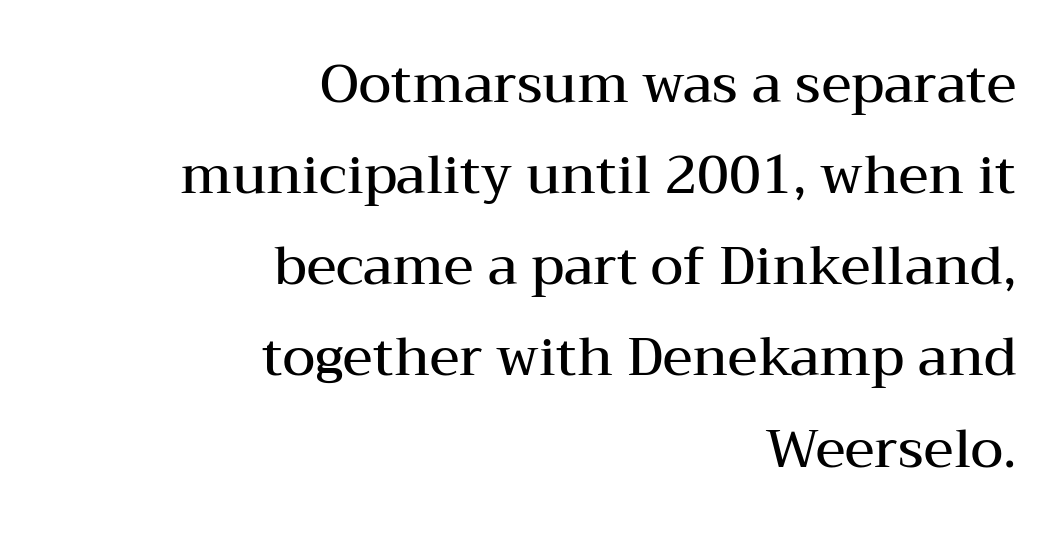
{"serif": "yes", "italic": "no", "bold": "semi", "weight": "semibold", "width": "wide", "stroke_contrast": "medium", "x_height": "medium", "monospaced": "no", "underline": "no", "align": "right", "line_spacing_ratio": 1.72, "letter_spacing": "normal", "letter_spacing_em": 0.0, "glyph_px": 53}
